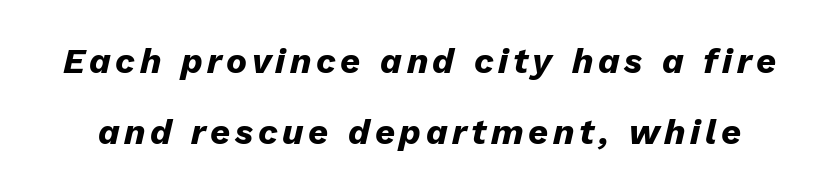
The image shows 35 px heavy type, italic (leaning right); set loose line spacing (2.02x), not underlined; low stroke contrast and a medium x-height.
